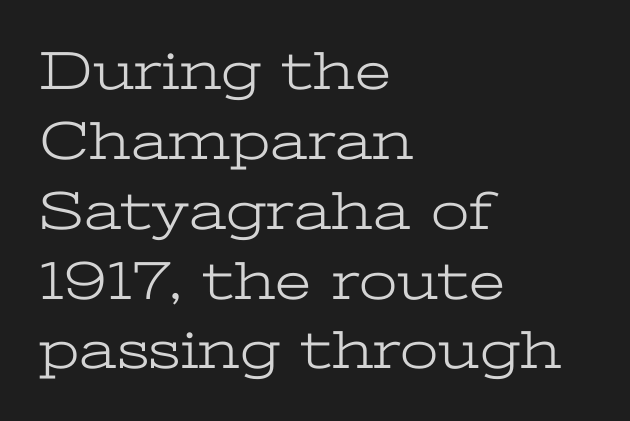
{"serif": "yes", "italic": "no", "bold": "no", "weight": "light", "width": "wide", "stroke_contrast": "low", "x_height": "medium", "monospaced": "no", "underline": "no", "align": "left", "line_spacing": "normal", "line_spacing_ratio": 1.27, "letter_spacing": "normal", "letter_spacing_em": 0.0, "glyph_px": 55}
